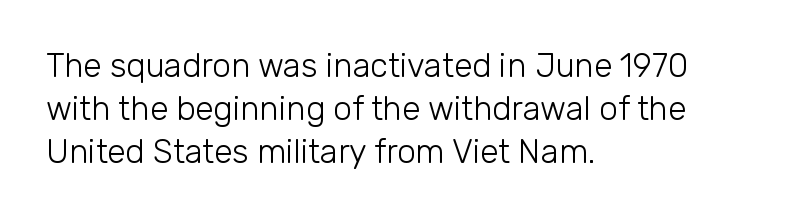
The image shows 33 px light sans-serif type, upright; set left-aligned, normal line spacing (1.3x), normal letter spacing, not underlined; low stroke contrast and a medium x-height.
